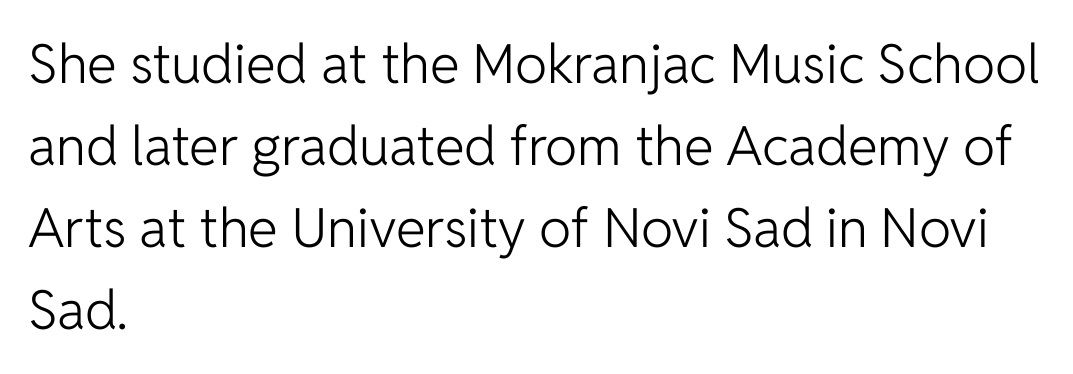
The image shows 54 px light sans-serif type, upright; set left-aligned, normal line spacing (1.52x), normal letter spacing, not underlined; low stroke contrast and a medium x-height.
